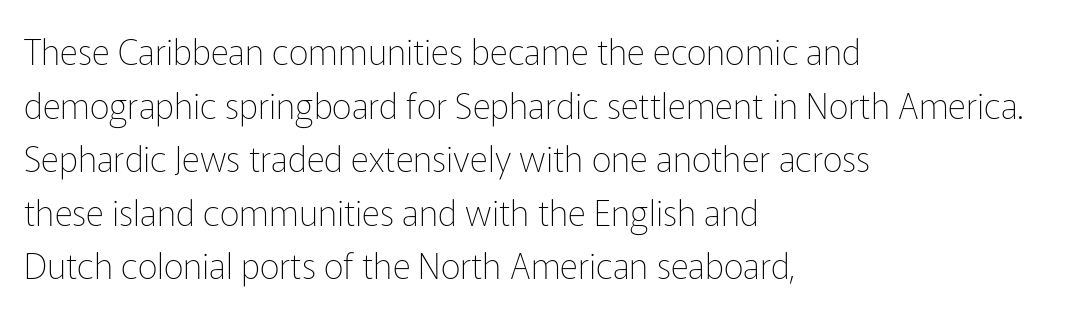
{"serif": "no", "italic": "no", "bold": "no", "weight": "thin", "width": "normal", "stroke_contrast": "low", "x_height": "medium", "monospaced": "no", "underline": "no", "align": "left", "line_spacing": "normal", "line_spacing_ratio": 1.53, "letter_spacing": "normal", "letter_spacing_em": 0.0, "glyph_px": 35}
